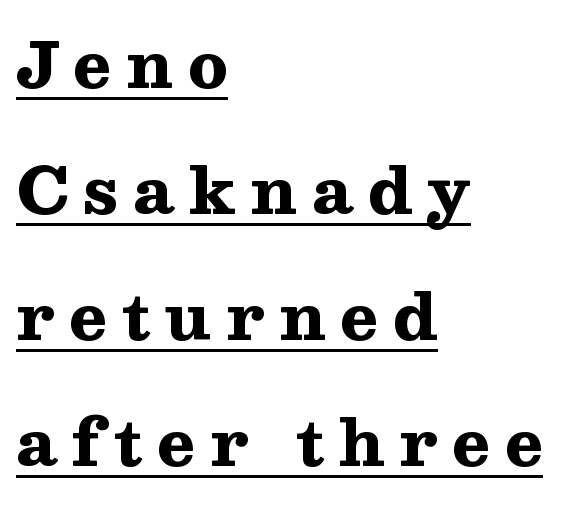
These lines stand farther apart than default settings would place them. One-word summary of the alignment: left. These lines carry a lot of weight — the face is fully bold. The type sits square on the baseline with zero lean. Varying glyph widths throughout — classic text-font behaviour.
